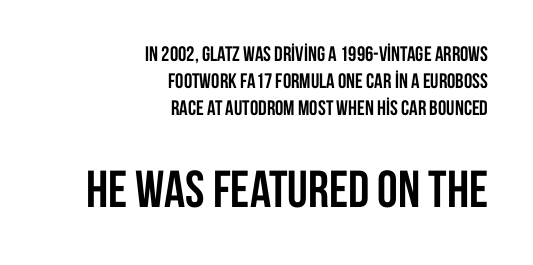
Does extra space separate the letters? No, they use regular spacing. Look at the bottom of the vertical strokes: they stop flat, with no serifs. Looks like regular typesetting: each glyph gets only the width it needs. Evenly set lines give the paragraph a standard silhouette. A student would notice the bottom passage is typeset larger than what precedes it. The baseline area is clear.
